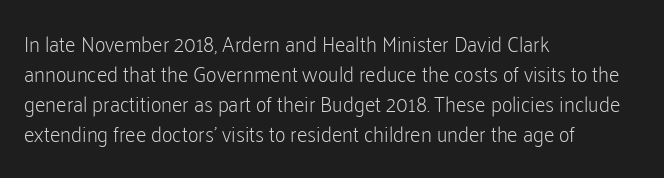
Q: Is the text bold? A: No.
Q: Is the text italic (slanted)? A: No, it is upright.
Q: Is the text underlined? A: No.
Q: How is the paragraph aligned? A: Left-aligned.
Q: Is the spacing between letters normal or unusually wide? A: Normal.
Q: Is the spacing between lines tight, normal or loose? A: Normal.
